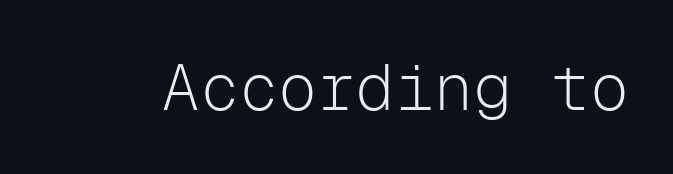
Letters have the restrained weight of plain body copy at most. Do the characters align in a grid? Yes, the font is monospaced. Look at the tracking — it's just the regular setting, nothing added. The passage shown is not underscored anywhere.
